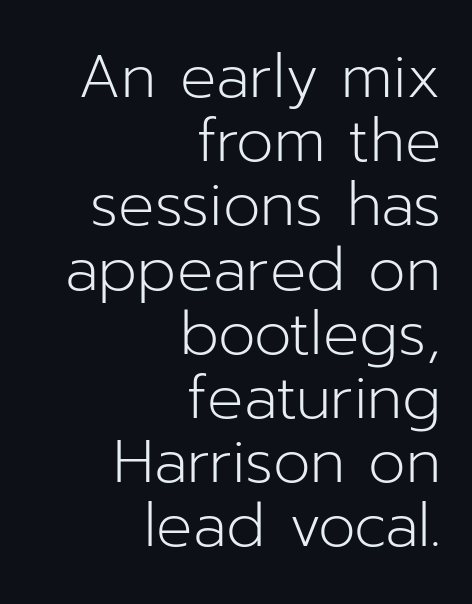
{"serif": "no", "italic": "no", "bold": "no", "weight": "light", "width": "normal", "stroke_contrast": "low", "x_height": "medium", "monospaced": "no", "underline": "no", "align": "right", "line_spacing": "tight", "line_spacing_ratio": 1.07, "letter_spacing": "normal", "letter_spacing_em": 0.0, "glyph_px": 60}
